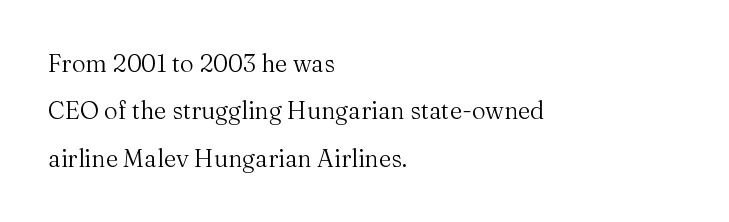
The image shows 24 px text type, upright; set left-aligned, loose line spacing (1.97x), normal letter spacing, not underlined.
